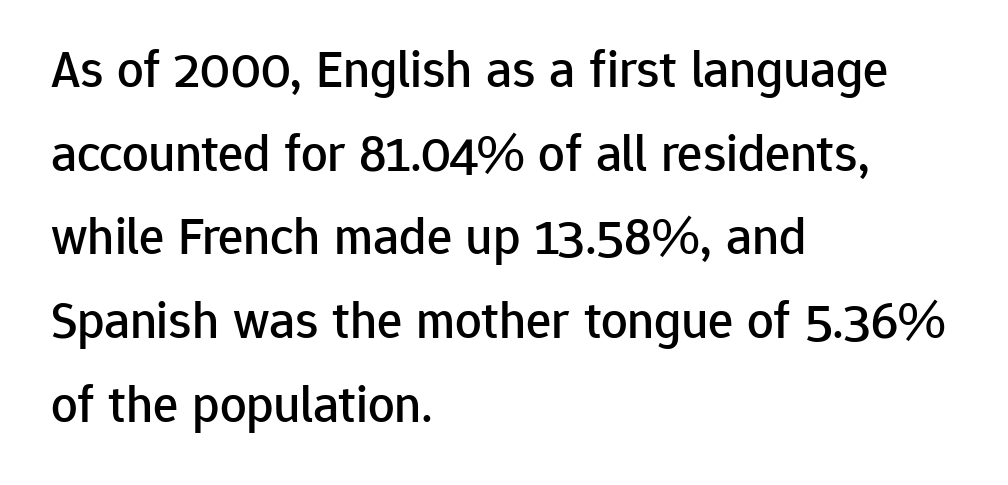
{"serif": "no", "italic": "no", "width": "normal", "stroke_contrast": "low", "x_height": "medium", "monospaced": "no", "underline": "no", "align": "left", "line_spacing": "normal", "line_spacing_ratio": 1.58, "letter_spacing": "normal", "letter_spacing_em": 0.0, "glyph_px": 53}
